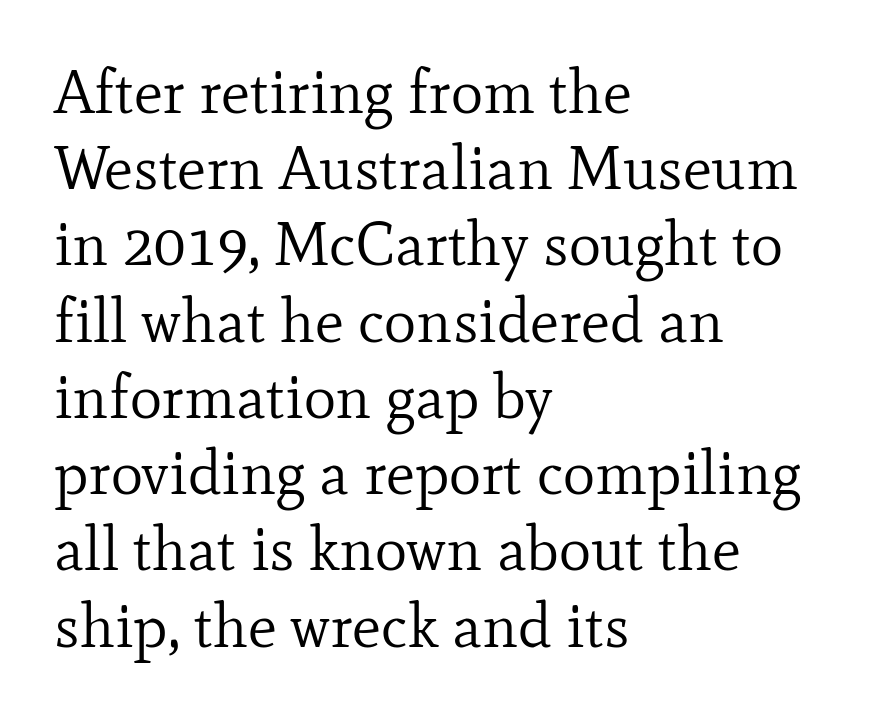
{"serif": "yes", "italic": "no", "bold": "no", "weight": "regular", "width": "normal", "stroke_contrast": "low", "x_height": "small", "monospaced": "no", "underline": "no", "align": "left", "line_spacing": "normal", "line_spacing_ratio": 1.25, "letter_spacing": "normal", "letter_spacing_em": 0.0, "glyph_px": 61}
